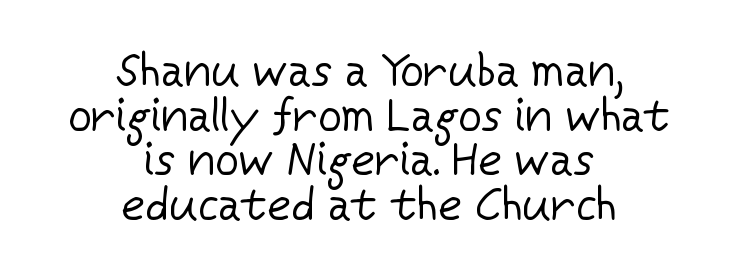
Think of a printed novel: that variable character pitch is what you see here. Interline gaps are noticeably narrow in this sample. The lines are quadded center. Does the lettering tilt? It doesn't — this is upright. The glyphs are unaccompanied by any horizontal stroke below them.
